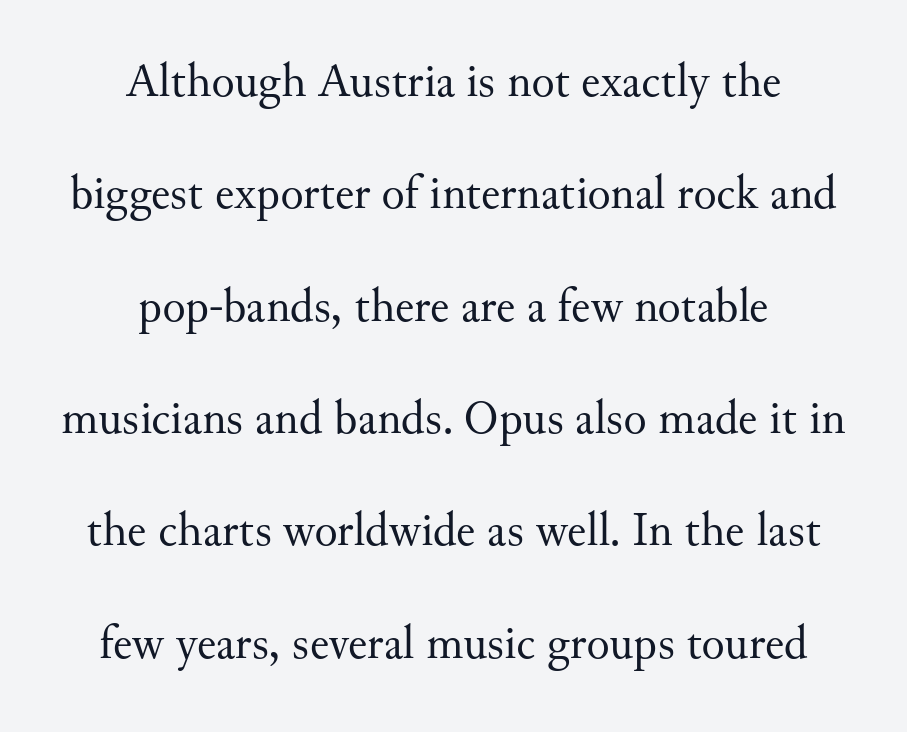
Alignment: centered. A bare baseline throughout the passage. A typesetter would label this face a serif. The letters advance in unequal steps, a hallmark of proportional type. Weight: in the light-to-regular range. The letters stand upright; this is a roman face.
